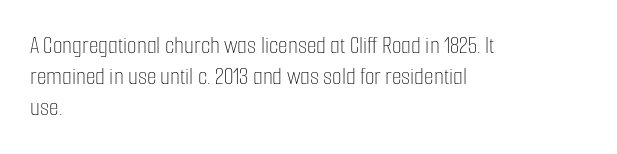
Spacing between characters is what you'd get straight out of the box. Ordinary non-slanted type is in use. The compositor pushed each line to the left boundary. Rows of type keep a routine distance in the vertical direction.
